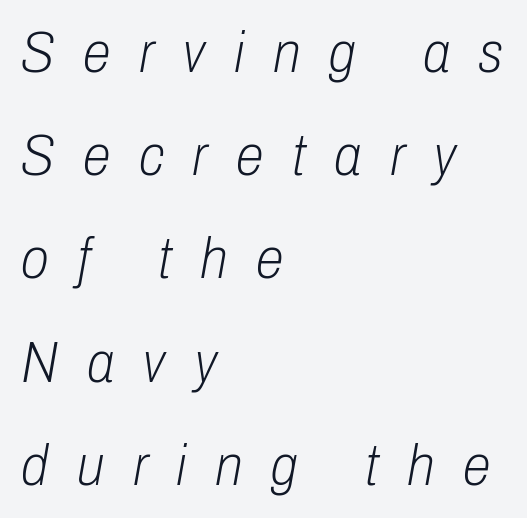
The image shows 57 px light, condensed type, italic (leaning right); set left-aligned, line spacing 1.81x, unusually wide letter spacing (+0.5 em), not underlined; low stroke contrast and a medium x-height.
